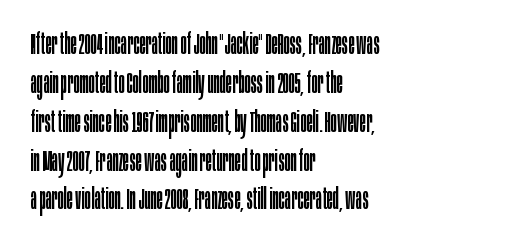
Q: Is the text bold? A: No.
Q: Is the text italic (slanted)? A: No, it is upright.
Q: Is the typeface a serif or a sans-serif typeface? A: Sans-serif.
Q: Is the text underlined? A: No.
Q: How is the paragraph aligned? A: Left-aligned.
Q: Is the spacing between letters normal or unusually wide? A: Normal.
Q: Is the spacing between lines tight, normal or loose? A: Normal.
Q: Width (condensed, normal, or wide)? A: Condensed.
Q: Stroke contrast? A: Low.
Q: x-height? A: Large.
Q: Monospaced? A: No.
